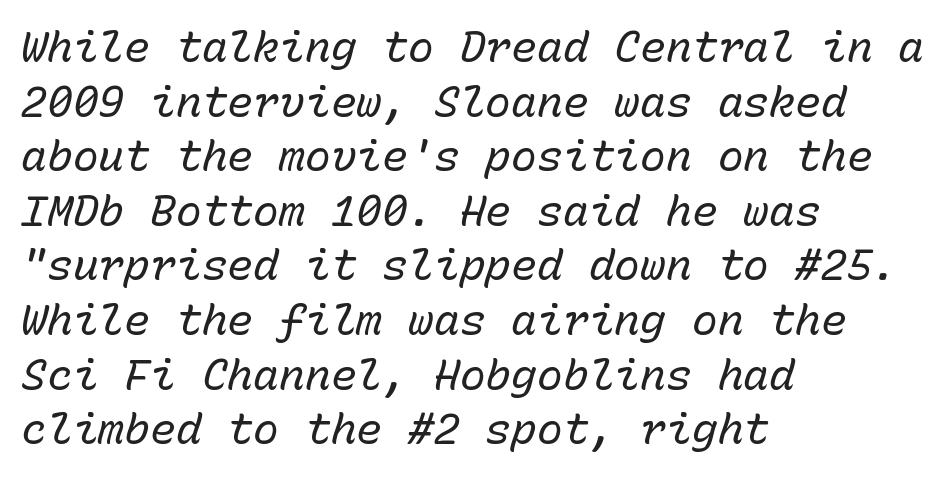
The image shows 43 px regular-weight type, italic (leaning right), monospaced; set left-aligned, normal line spacing (1.27x), normal letter spacing, not underlined; low stroke contrast and a medium x-height.
